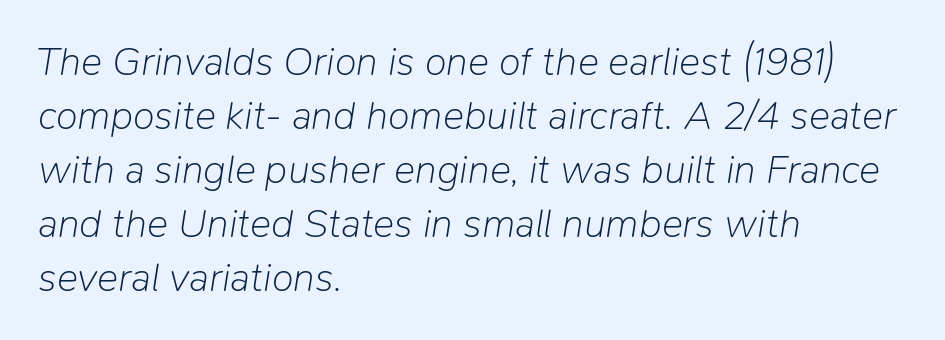
Glyph-to-glyph distance matches everyday printed text. Check under the words: just untouched page. The whole block is typeset with a tilt. Each new line begins a customary step beneath the previous one. Is this a fixed-width face? No — the glyphs have proportional, varying widths.
